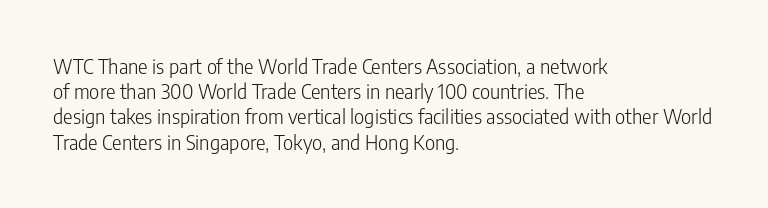
{"italic": "no", "bold": "no", "underline": "no", "align": "left", "line_spacing": "normal", "line_spacing_ratio": 1.26, "letter_spacing": "normal", "letter_spacing_em": 0.0, "glyph_px": 20}
